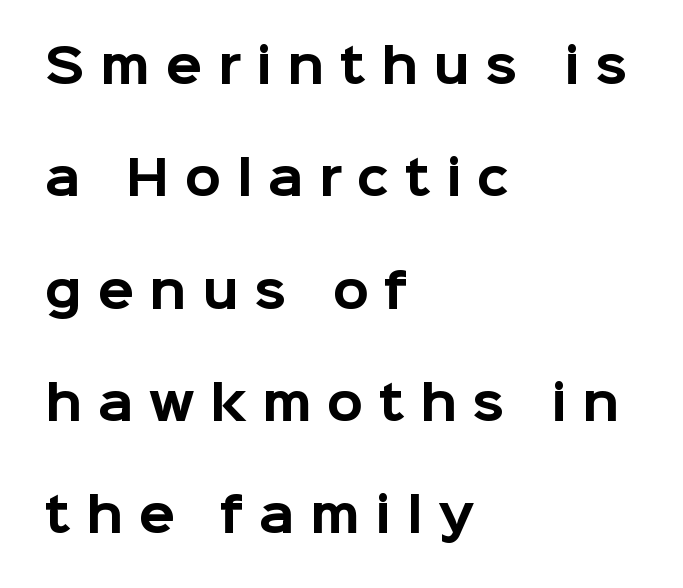
The image shows 47 px bold sans-serif type, upright; set left-aligned, loose line spacing (2.39x), unusually wide letter spacing (+0.33 em), not underlined; low stroke contrast and a medium x-height.
